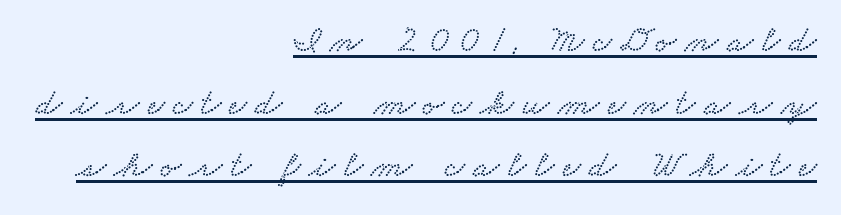
Serifs: yes, visible at the terminals of the letterforms. Do the characters align in a grid? No, the font is proportional. Does extra space separate the letters? Yes, quite a lot of it. Honestly, the row spacing looks completely unremarkable. Honestly, the underline is the first thing you notice here. The lines in this sample share a right terminus and differ only in where they begin.
